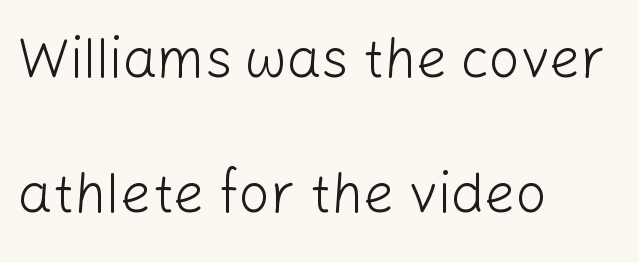
Q: Is the text bold? A: No.
Q: Is the text italic (slanted)? A: No, it is upright.
Q: Is the typeface a serif or a sans-serif typeface? A: Sans-serif.
Q: Is the text underlined? A: No.
Q: How is the paragraph aligned? A: Left-aligned.
Q: Is the spacing between letters normal or unusually wide? A: Normal.
Q: Is the spacing between lines tight, normal or loose? A: Loose.
Q: Width (condensed, normal, or wide)? A: Normal.
Q: Stroke contrast? A: Low.
Q: x-height? A: Medium.
Q: Monospaced? A: No.
